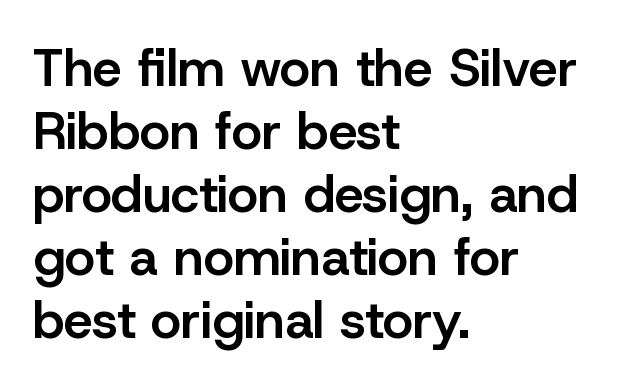
Q: Is the text bold? A: Semi-bold.
Q: Is the text italic (slanted)? A: No, it is upright.
Q: Is the typeface a serif or a sans-serif typeface? A: Sans-serif.
Q: Is the text underlined? A: No.
Q: How is the paragraph aligned? A: Left-aligned.
Q: Is the spacing between letters normal or unusually wide? A: Normal.
Q: Width (condensed, normal, or wide)? A: Normal.
Q: Stroke contrast? A: Low.
Q: x-height? A: Medium.
Q: Monospaced? A: No.
